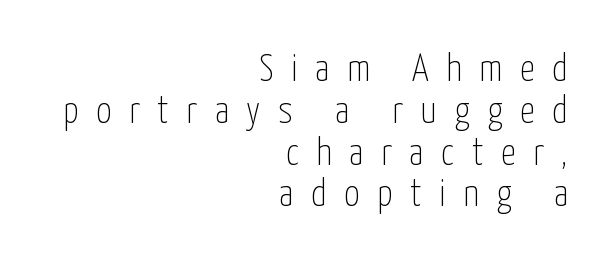
Q: Is the text bold? A: No.
Q: Is the text italic (slanted)? A: No, it is upright.
Q: Is the typeface a serif or a sans-serif typeface? A: Sans-serif.
Q: Is the text underlined? A: No.
Q: How is the paragraph aligned? A: Right-aligned.
Q: Is the spacing between letters normal or unusually wide? A: Unusually wide.
Q: Is the spacing between lines tight, normal or loose? A: Tight.
Q: Width (condensed, normal, or wide)? A: Condensed.
Q: Stroke contrast? A: Low.
Q: x-height? A: Medium.
Q: Monospaced? A: No.
